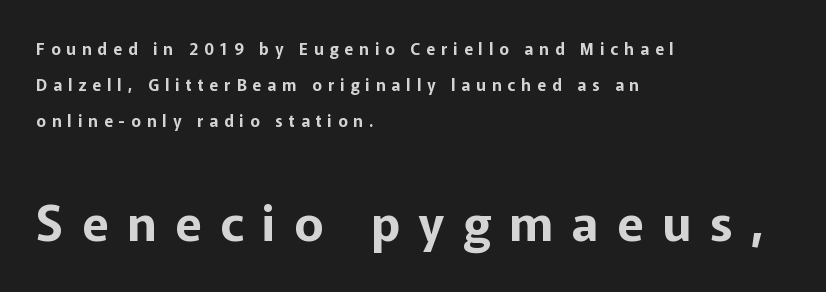
{"serif": "no", "italic": "no", "width": "normal", "stroke_contrast": "low", "x_height": "medium", "monospaced": "no", "underline": "no", "align": "left", "line_spacing": "loose", "line_spacing_ratio": 2.26, "letter_spacing": "wide", "letter_spacing_em": 0.38, "larger_block": "second", "size_ratio": 3.06, "glyph_px": 49}
